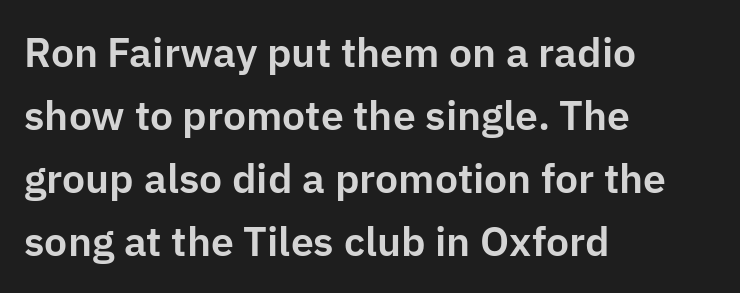
Q: Is the text italic (slanted)? A: No, it is upright.
Q: Is the typeface a serif or a sans-serif typeface? A: Sans-serif.
Q: Is the text underlined? A: No.
Q: How is the paragraph aligned? A: Left-aligned.
Q: Is the spacing between letters normal or unusually wide? A: Normal.
Q: Is the spacing between lines tight, normal or loose? A: Normal.
Q: Width (condensed, normal, or wide)? A: Normal.
Q: Stroke contrast? A: Low.
Q: x-height? A: Medium.
Q: Monospaced? A: No.
